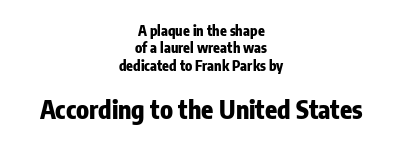
Q: Is the text bold? A: Yes.
Q: Is the text italic (slanted)? A: No, it is upright.
Q: Is the text underlined? A: No.
Q: How is the paragraph aligned? A: Centered.
Q: Is the spacing between letters normal or unusually wide? A: Normal.
Q: Which block of text is set in a larger size, the first (top) or the second (bottom)? A: The second (bottom) one.
